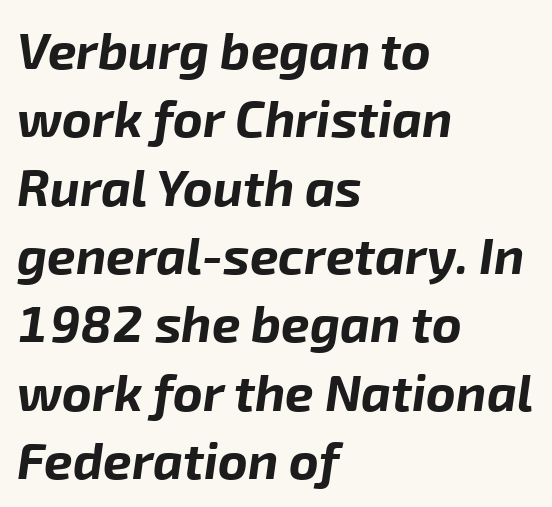
The image shows 51 px bold type, italic (leaning right); set left-aligned, normal line spacing (1.34x), normal letter spacing, not underlined; low stroke contrast and a medium x-height.
